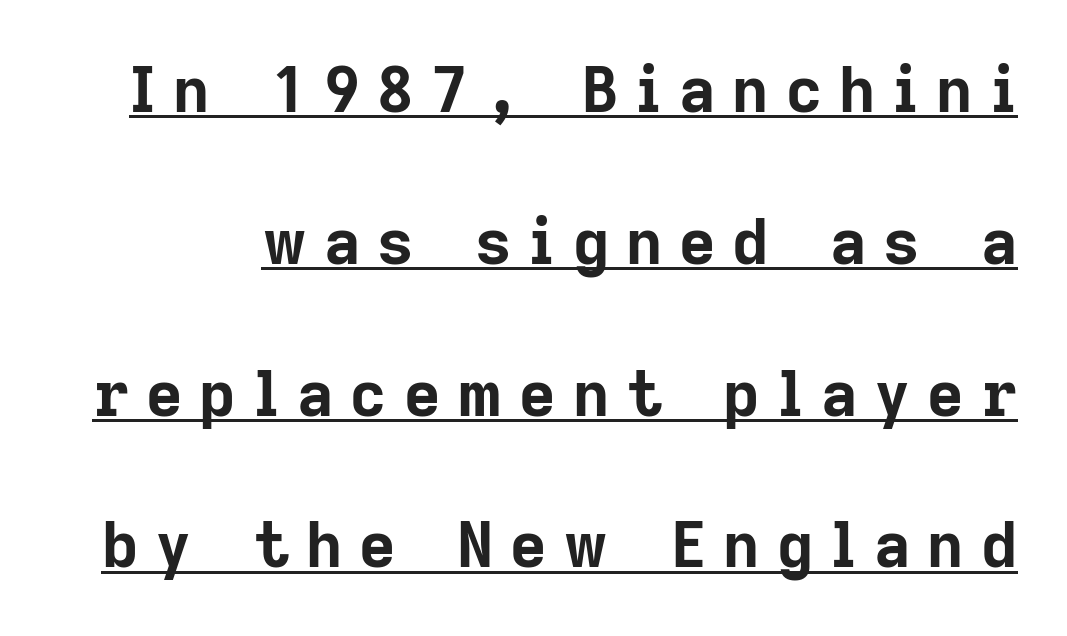
The typesetter has applied underlining to the passage shown. The axis of the letterforms is exactly vertical. Summary of vertical rhythm: relaxed, with wide interline spacing. A typesetter would label this face a sans. Every letter is thick-stroked: bold, no question. Looks like regular typesetting: each glyph gets only the width it needs.
